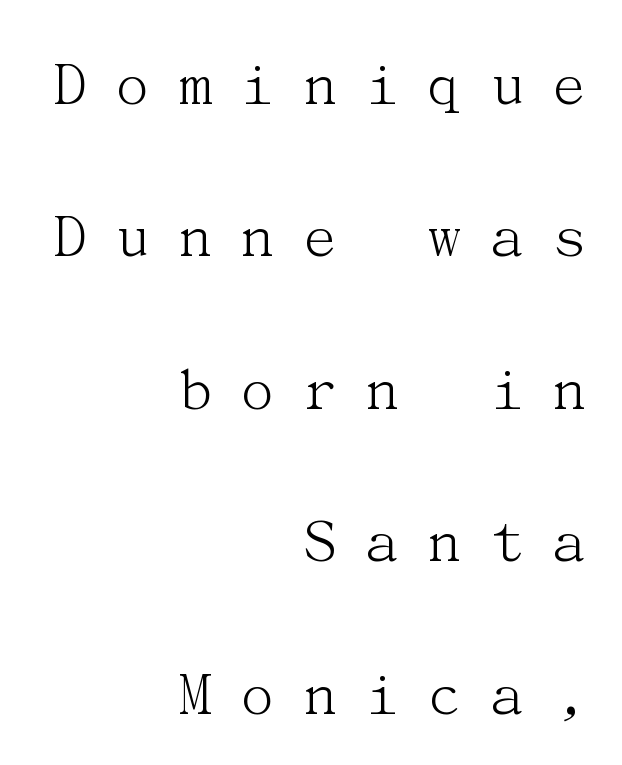
Q: Is the text bold? A: No.
Q: Is the text italic (slanted)? A: No, it is upright.
Q: Is the typeface a serif or a sans-serif typeface? A: Serif.
Q: Is the text underlined? A: No.
Q: How is the paragraph aligned? A: Right-aligned.
Q: Is the spacing between letters normal or unusually wide? A: Unusually wide.
Q: Is the spacing between lines tight, normal or loose? A: Loose.
Q: Width (condensed, normal, or wide)? A: Normal.
Q: Stroke contrast? A: Medium.
Q: x-height? A: Medium.
